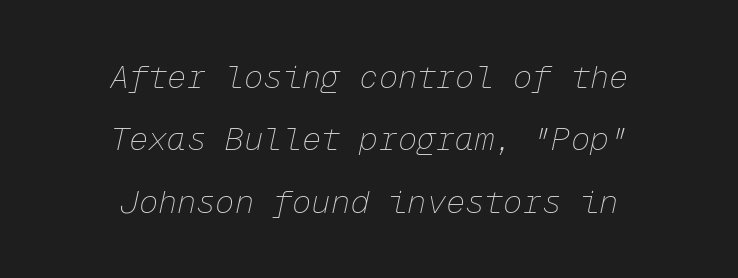
The image shows 32 px thin type, italic (leaning right), monospaced; set centered, loose line spacing (1.95x), normal letter spacing, not underlined; low stroke contrast and a medium x-height.
